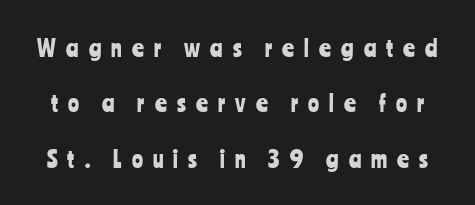
Vertical strokes here are truly vertical. Honestly, there is no underline to notice here at all. The tracking jumps out immediately: characters are airy and widely separated. Baseline-to-baseline distance is far greater than the letter height.
